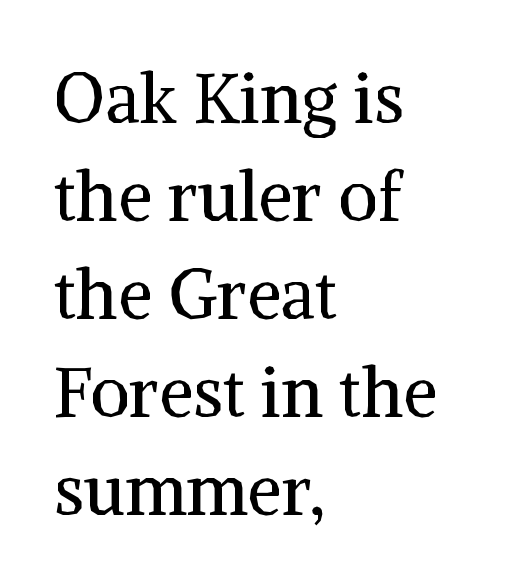
The image shows 69 px regular-weight serif type, upright; set left-aligned, normal line spacing (1.42x), normal letter spacing, not underlined; medium stroke contrast and a medium x-height.
